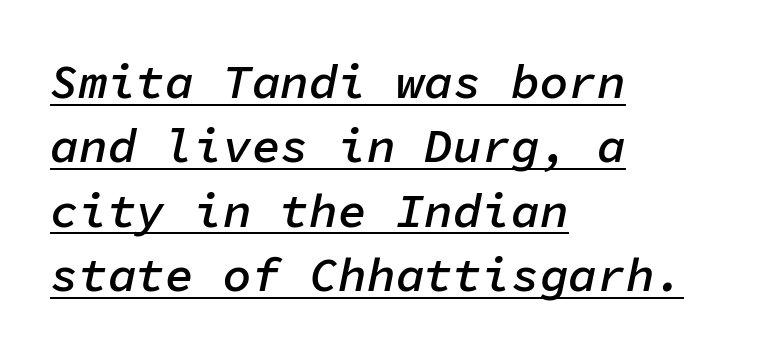
Q: Is the text bold? A: Semi-bold.
Q: Is the text italic (slanted)? A: Yes, it leans right by about 11 degrees.
Q: Is the text underlined? A: Yes.
Q: How is the paragraph aligned? A: Left-aligned.
Q: Is the spacing between letters normal or unusually wide? A: Normal.
Q: Is the spacing between lines tight, normal or loose? A: Normal.
Q: Width (condensed, normal, or wide)? A: Normal.
Q: Stroke contrast? A: Low.
Q: x-height? A: Medium.
Q: Monospaced? A: Yes.
